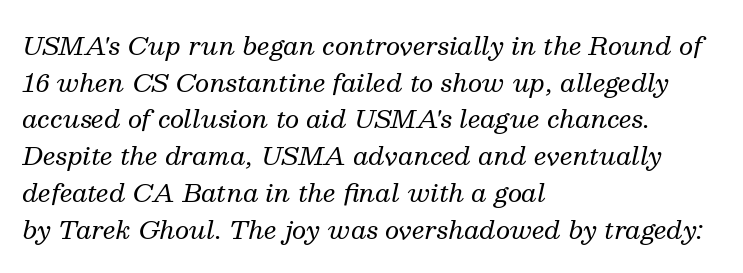
The image shows 25 px text type, italic (leaning right); set left-aligned, normal line spacing (1.47x), normal letter spacing, not underlined.
